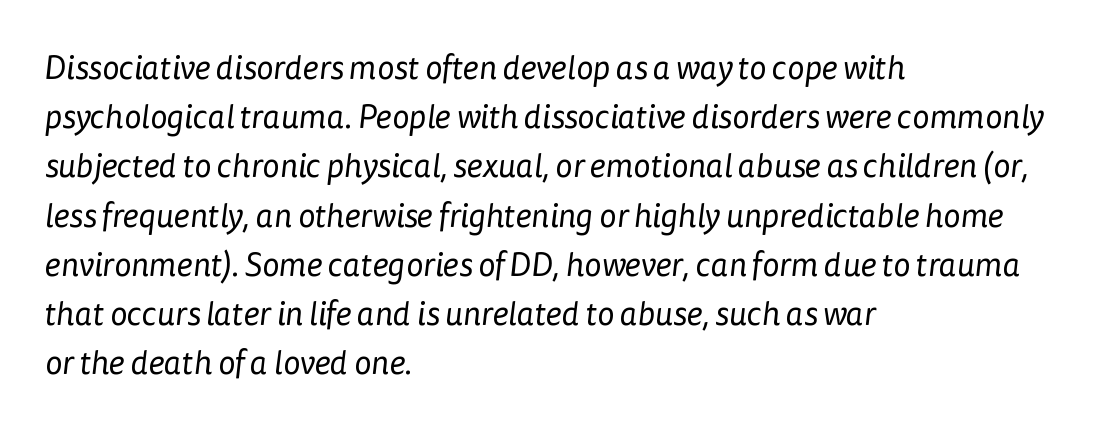
The image shows 33 px regular-weight sans-serif type; set left-aligned, normal line spacing (1.49x), normal letter spacing, not underlined; low stroke contrast and a medium x-height.
